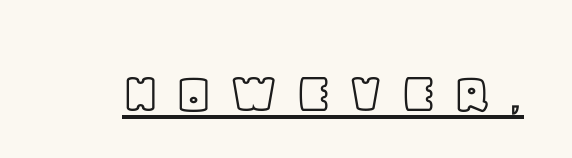
Q: Is the text italic (slanted)? A: No, it is upright.
Q: Is the text underlined? A: Yes.
Q: Is the spacing between letters normal or unusually wide? A: Unusually wide.
Q: Width (condensed, normal, or wide)? A: Normal.
Q: x-height? A: Large.
Q: Monospaced? A: No.
